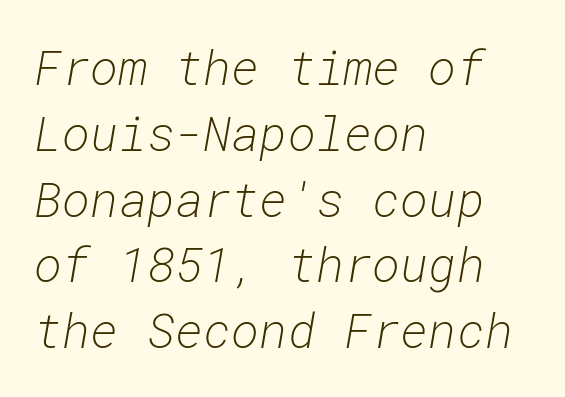
The image shows 48 px light type, italic (leaning right), monospaced; set left-aligned, normal line spacing (1.37x), normal letter spacing, not underlined; low stroke contrast and a medium x-height.
